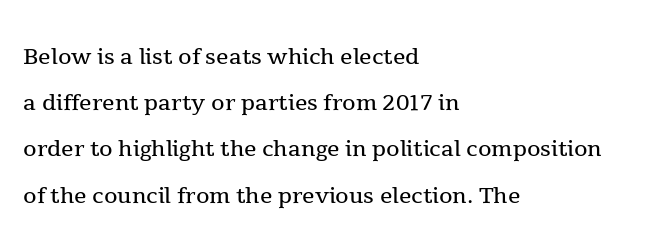
The image shows 31 px regular-weight serif type, upright; set left-aligned, normal line spacing (1.49x), normal letter spacing, not underlined; a medium x-height.
